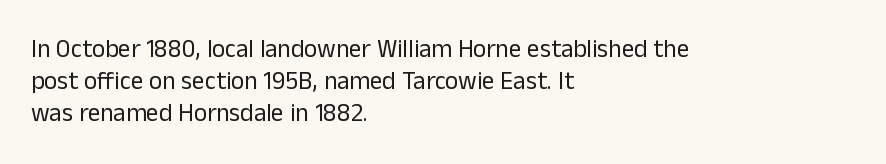
These lines keep a tight, regular rhythm from letter to letter. This sample is left-justified, so line endings fall wherever the words run out. The space between consecutive lines is moderate. Do the letters lean? They stand straight. The passage shown is not underscored anywhere. Stems and bowls with no extra thickness — not bold.
